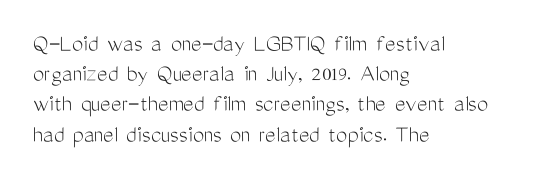
The image shows 25 px text type, upright; set left-aligned, line spacing 1.21x, normal letter spacing, not underlined.
